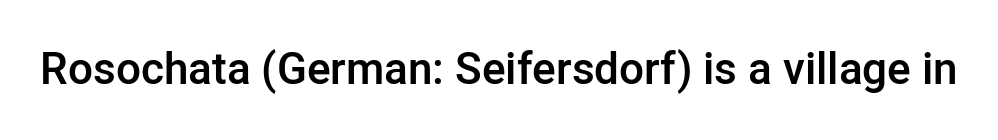
Characters remain perfectly vertical along every line. Slightly chunky letters — semibold, I'd say, not full bold. Note the varied advance widths — an 'i' is clearly narrower than an 'm'. The space beneath each line is pristine and unruled. How are the letters spaced? Ordinarily, with no added tracking.
